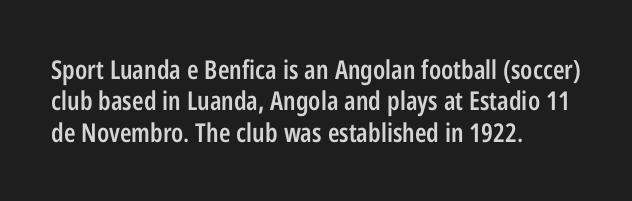
Here the glyphs are tracked normally, forming tight word shapes. Posture: vertical. Quick note: underline off. In CSS terms this would be text-align: left. This is moderately heavy type, rendered in semibold.
